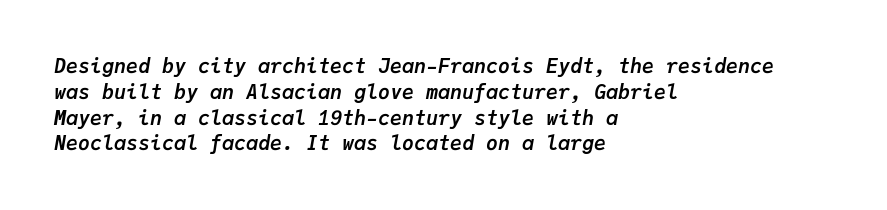
The image shows 20 px bold type, italic (leaning right); set left-aligned, normal line spacing (1.29x), normal letter spacing, not underlined.
